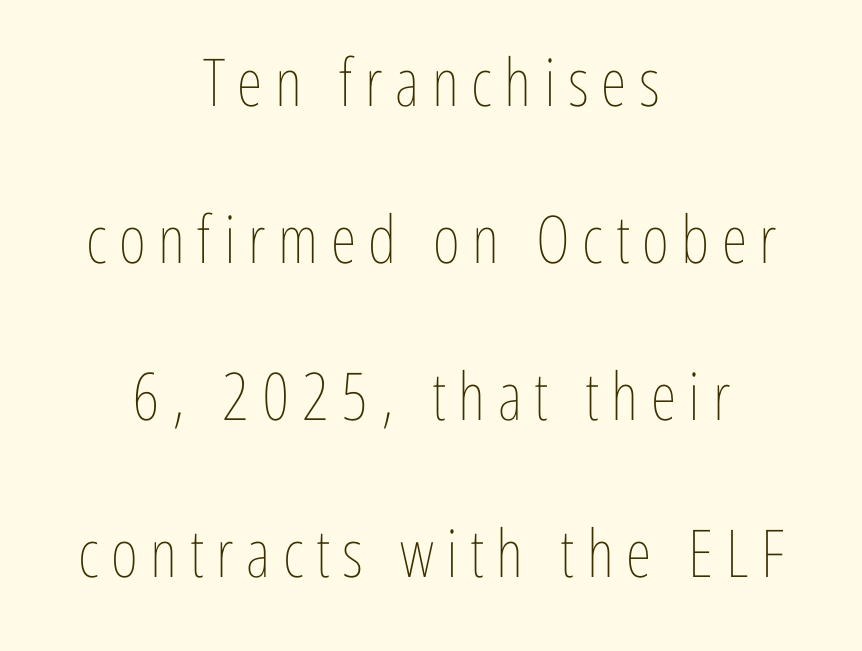
A typesetter would call this leading open, well beyond the default. Stem width sits at or under what a default text font uses. Visually the block forms a symmetrical silhouette, jagged on both flanks. Do the characters align in a grid? No, the font is proportional.
